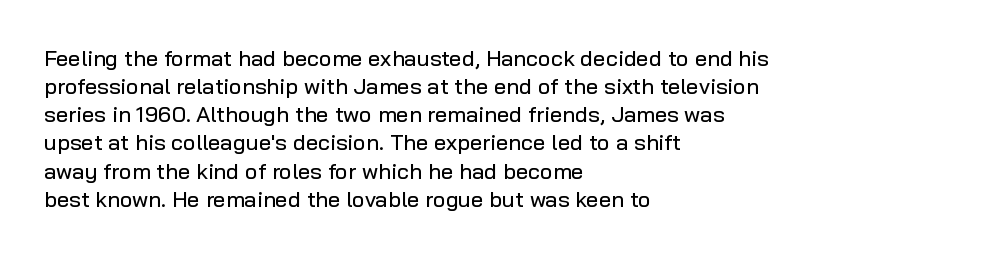
The image shows 22 px text type, upright; set left-aligned, normal line spacing (1.28x), normal letter spacing, not underlined.
